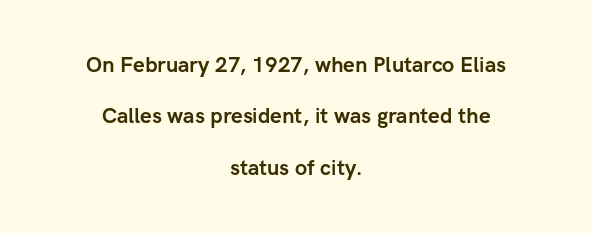
Descenders are the only things crossing below the line. Tracking value appears to be zero — textbook default spacing. This sample is center-justified, so both line endings float freely. Honestly, the rows look like they've been pulled way apart. Stroke thickness is high; the sample reads as a true bold.
